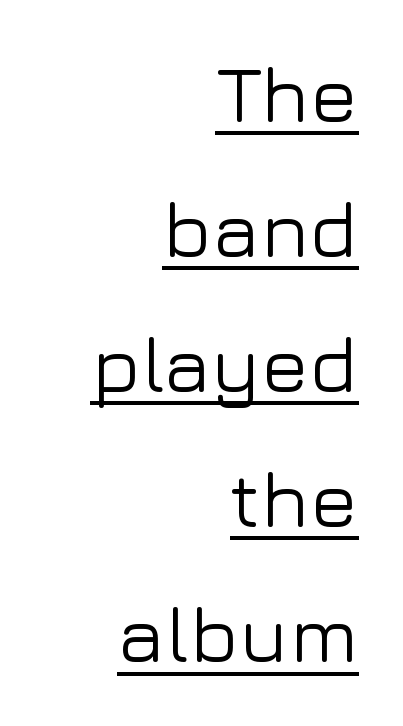
{"serif": "no", "italic": "no", "width": "normal", "stroke_contrast": "low", "x_height": "medium", "monospaced": "no", "underline": "yes", "align": "right", "line_spacing_ratio": 1.71, "letter_spacing": "normal", "letter_spacing_em": 0.0, "glyph_px": 79}
